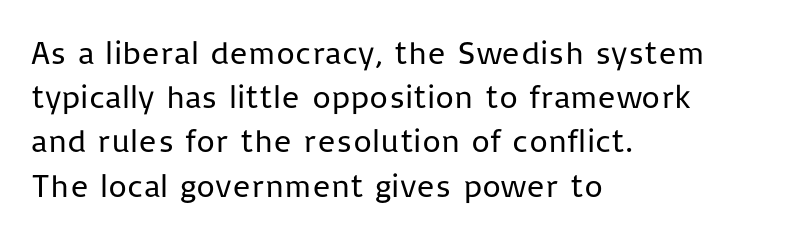
Q: Is the text bold? A: No.
Q: Is the text italic (slanted)? A: No, it is upright.
Q: Is the typeface a serif or a sans-serif typeface? A: Sans-serif.
Q: Is the text underlined? A: No.
Q: How is the paragraph aligned? A: Left-aligned.
Q: Is the spacing between letters normal or unusually wide? A: Normal.
Q: Is the spacing between lines tight, normal or loose? A: Normal.
Q: Width (condensed, normal, or wide)? A: Normal.
Q: Stroke contrast? A: Low.
Q: x-height? A: Medium.
Q: Monospaced? A: No.
